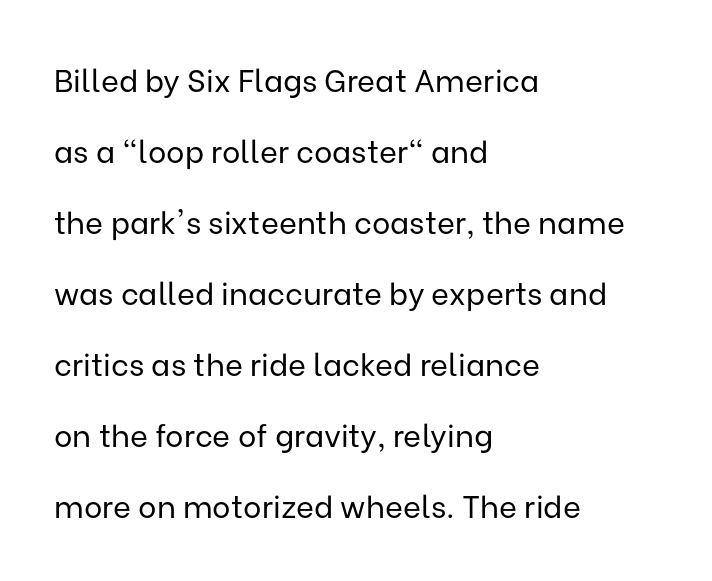
{"serif": "no", "italic": "no", "bold": "no", "weight": "regular", "width": "normal", "stroke_contrast": "low", "x_height": "medium", "monospaced": "no", "underline": "no", "align": "left", "line_spacing": "loose", "line_spacing_ratio": 2.29, "letter_spacing": "normal", "letter_spacing_em": 0.0, "glyph_px": 31}
